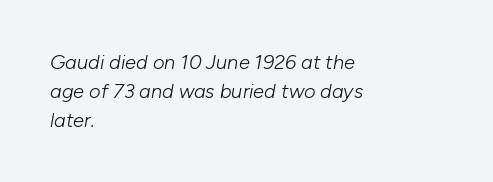
The zone under the glyphs is completely vacant. This rendering uses left alignment, leaving the right contour irregular. Tall strokes in this sample are angled rather than plumb. Weight: in the light-to-regular range.
